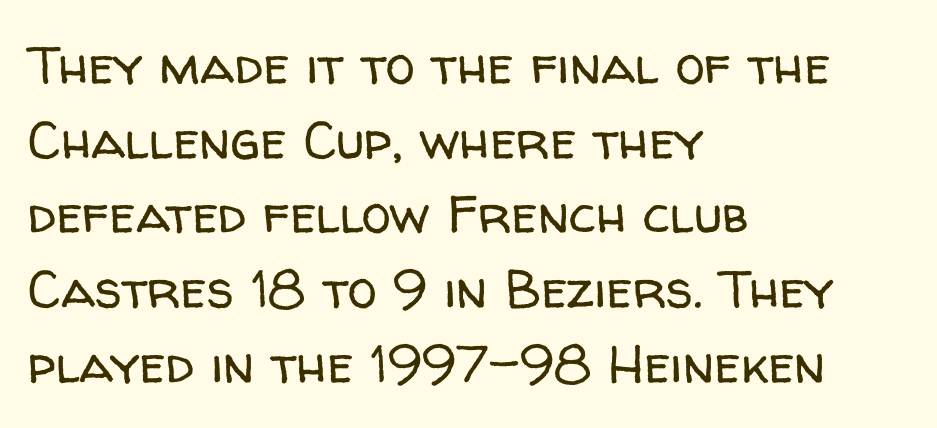
Unlike a traditional serif, this face leaves its strokes unadorned. Does the leading feel generous? No, just average. The characters are drawn with everyday or finer stroke widths. This sample uses plain, unmodified letter spacing.
